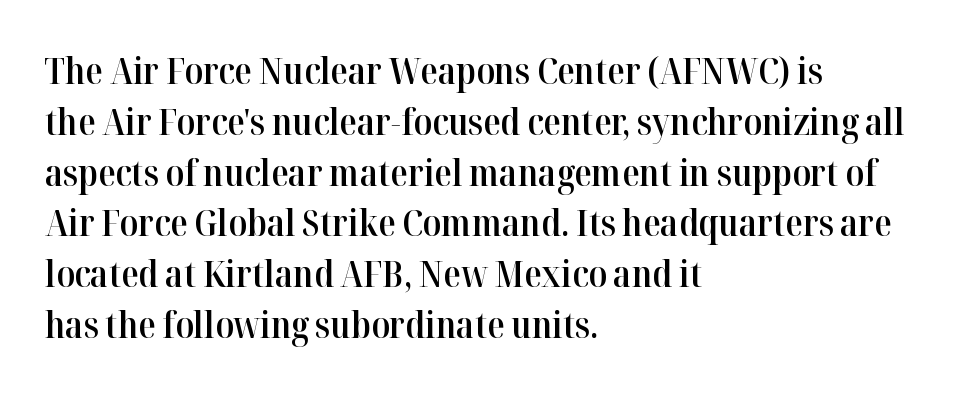
{"serif": "yes", "italic": "no", "bold": "semi", "weight": "semibold", "width": "normal", "stroke_contrast": "high", "x_height": "medium", "monospaced": "no", "underline": "no", "align": "left", "line_spacing": "normal", "line_spacing_ratio": 1.41, "letter_spacing": "normal", "letter_spacing_em": 0.0, "glyph_px": 36}
